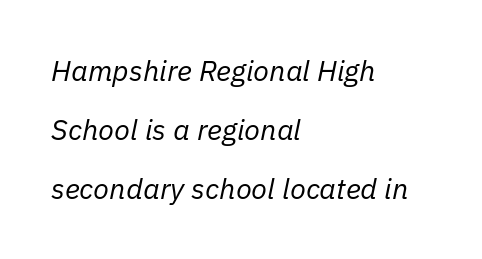
{"italic": "yes", "lean": "right", "slant_degrees": 11, "bold": "no", "weight": "regular", "width": "normal", "stroke_contrast": "low", "x_height": "medium", "monospaced": "no", "underline": "no", "align": "left", "line_spacing": "loose", "line_spacing_ratio": 2.04, "letter_spacing": "normal", "letter_spacing_em": 0.0, "glyph_px": 29}
